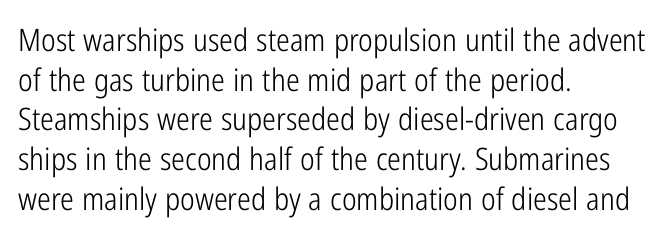
{"serif": "no", "italic": "no", "bold": "no", "weight": "light", "width": "condensed", "stroke_contrast": "low", "x_height": "medium", "monospaced": "no", "underline": "no", "align": "left", "line_spacing": "normal", "line_spacing_ratio": 1.28, "letter_spacing": "normal", "letter_spacing_em": 0.0, "glyph_px": 31}
